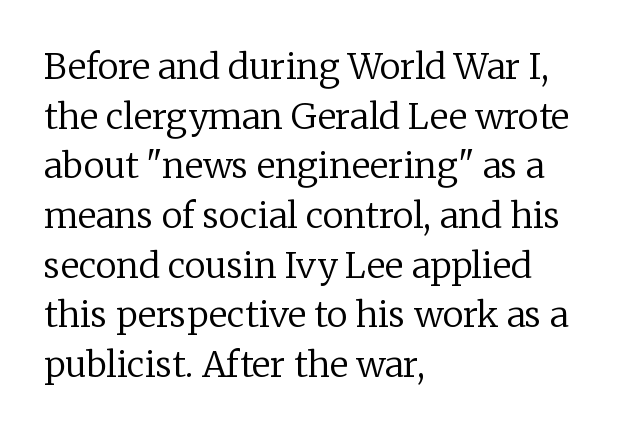
Q: Is the text bold? A: No.
Q: Is the text italic (slanted)? A: No, it is upright.
Q: Is the typeface a serif or a sans-serif typeface? A: Serif.
Q: Is the text underlined? A: No.
Q: How is the paragraph aligned? A: Left-aligned.
Q: Is the spacing between letters normal or unusually wide? A: Normal.
Q: Is the spacing between lines tight, normal or loose? A: Normal.
Q: Width (condensed, normal, or wide)? A: Normal.
Q: Stroke contrast? A: Low.
Q: x-height? A: Medium.
Q: Monospaced? A: No.
